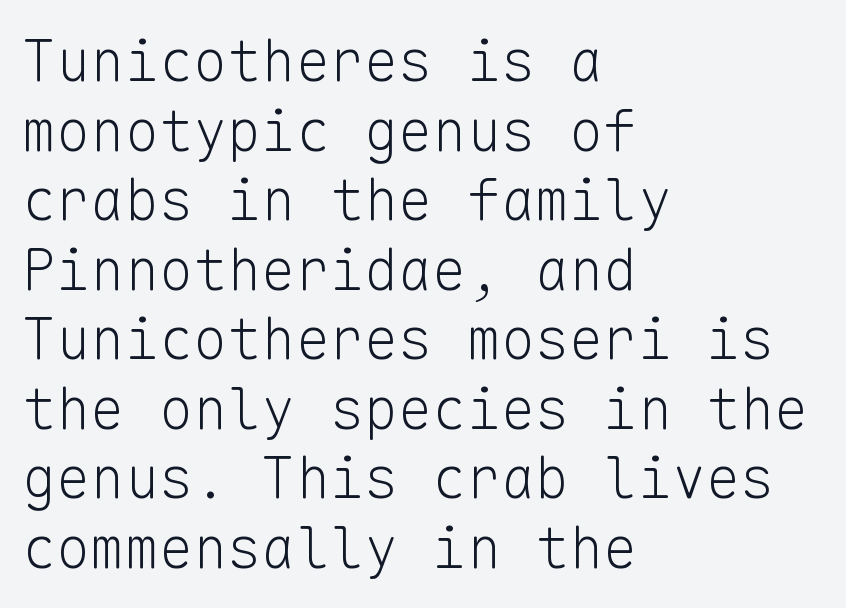
{"serif": "no", "italic": "no", "bold": "no", "weight": "light", "width": "normal", "stroke_contrast": "low", "x_height": "medium", "monospaced": "yes", "underline": "no", "align": "left", "line_spacing_ratio": 1.22, "letter_spacing": "normal", "letter_spacing_em": 0.0, "glyph_px": 57}
